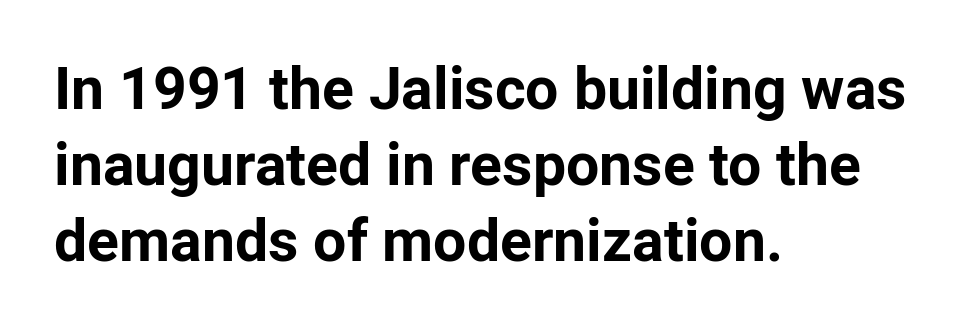
Clear beneath every line of the passage. Posture: upright roman. The gaps between neighbouring characters are ordinary and unremarkable. Regular leading.
